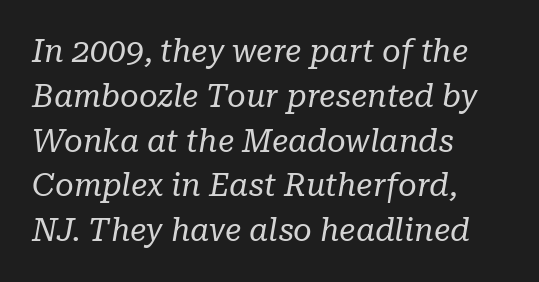
{"serif": "yes", "italic": "yes", "lean": "right", "slant_degrees": 10, "bold": "no", "weight": "regular", "width": "normal", "stroke_contrast": "low", "x_height": "medium", "monospaced": "no", "underline": "no", "align": "left", "line_spacing": "normal", "line_spacing_ratio": 1.4, "letter_spacing": "normal", "letter_spacing_em": 0.0, "glyph_px": 32}
